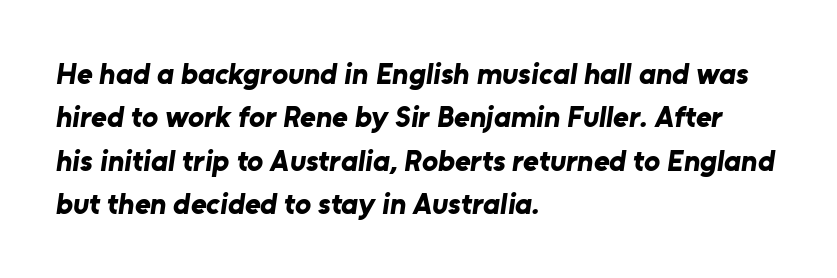
The image shows 30 px bold sans-serif type; set left-aligned, normal line spacing (1.45x), normal letter spacing, not underlined; low stroke contrast and a medium x-height.
